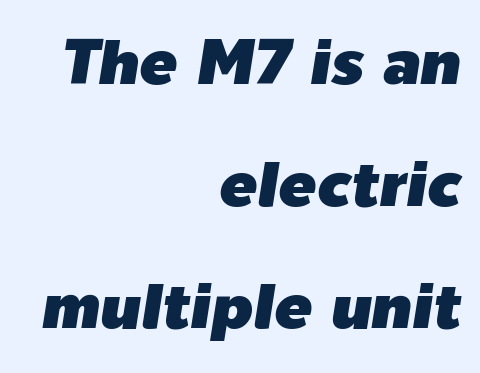
{"italic": "yes", "lean": "right", "slant_degrees": 9, "width": "normal", "stroke_contrast": "low", "x_height": "medium", "monospaced": "no", "underline": "no", "align": "right", "line_spacing": "loose", "line_spacing_ratio": 1.94, "letter_spacing": "normal", "letter_spacing_em": 0.0, "glyph_px": 63}
